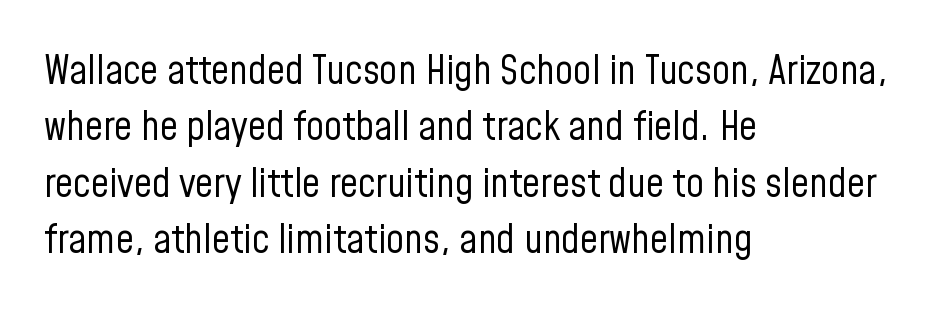
{"serif": "no", "italic": "no", "bold": "no", "weight": "regular", "width": "condensed", "stroke_contrast": "low", "x_height": "medium", "monospaced": "no", "underline": "no", "align": "left", "line_spacing": "normal", "line_spacing_ratio": 1.41, "letter_spacing": "normal", "letter_spacing_em": 0.0, "glyph_px": 40}
